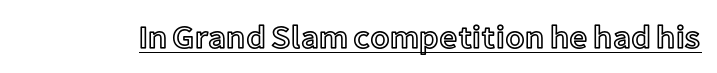
Q: Is the text italic (slanted)? A: No, it is upright.
Q: Is the text underlined? A: Yes.
Q: Is the spacing between letters normal or unusually wide? A: Normal.
Q: Width (condensed, normal, or wide)? A: Normal.
Q: x-height? A: Medium.
Q: Monospaced? A: No.
